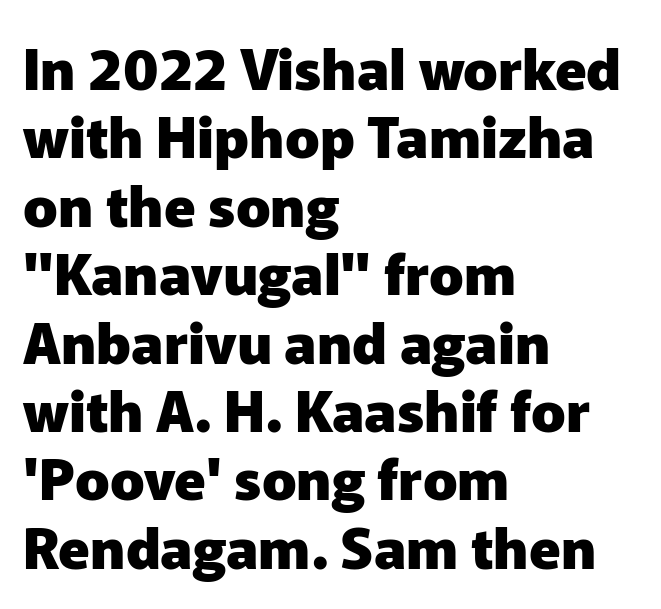
{"serif": "no", "italic": "no", "bold": "yes", "weight": "heavy", "width": "normal", "stroke_contrast": "low", "x_height": "medium", "monospaced": "no", "underline": "no", "align": "left", "line_spacing_ratio": 1.2, "letter_spacing": "normal", "letter_spacing_em": 0.0, "glyph_px": 57}
